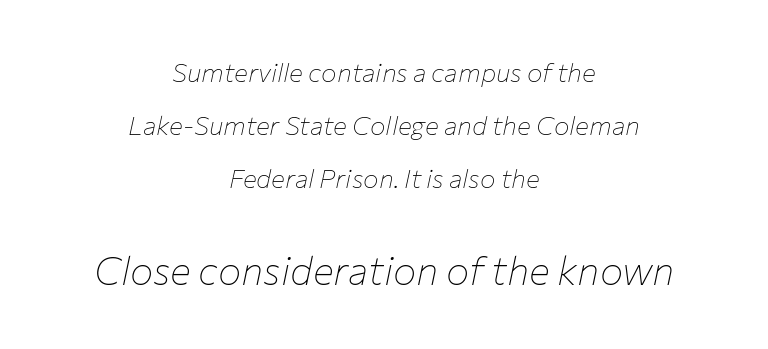
{"italic": "yes", "lean": "right", "slant_degrees": 12, "bold": "no", "weight": "thin", "width": "normal", "stroke_contrast": "low", "x_height": "medium", "monospaced": "no", "underline": "no", "align": "center", "line_spacing": "loose", "line_spacing_ratio": 2.03, "letter_spacing": "normal", "letter_spacing_em": 0.0, "larger_block": "second", "size_ratio": 1.5, "glyph_px": 39}
